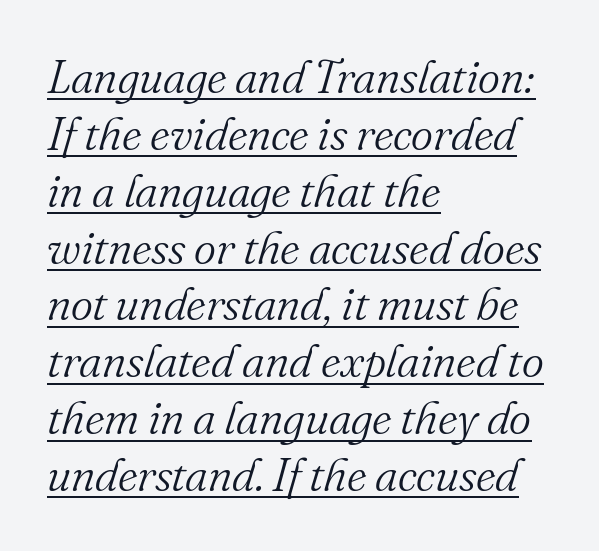
The image shows 47 px light serif type, italic (leaning right); set left-aligned, line spacing 1.21x, normal letter spacing, underlined; medium stroke contrast and a small x-height.
